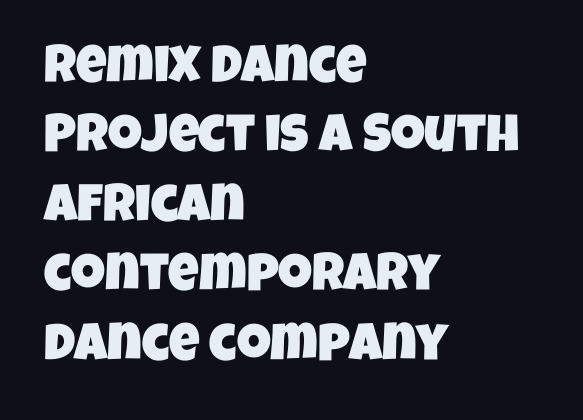
The image shows 53 px condensed sans-serif type; set left-aligned, normal line spacing (1.31x), normal letter spacing, not underlined; low stroke contrast and a large x-height.
